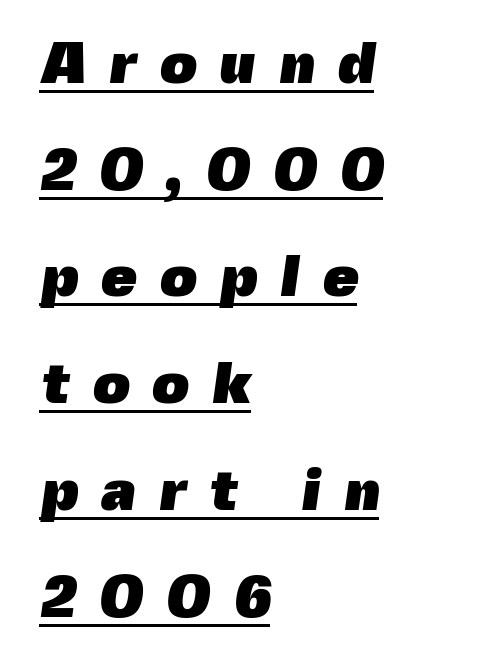
{"serif": "no", "bold": "yes", "weight": "heavy", "width": "normal", "x_height": "medium", "monospaced": "no", "underline": "yes", "align": "left", "line_spacing_ratio": 1.84, "letter_spacing": "wide", "letter_spacing_em": 0.39, "glyph_px": 58}
